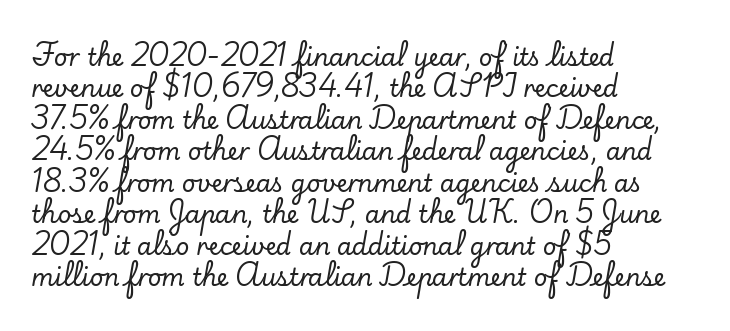
Q: Is the text italic (slanted)? A: Yes.
Q: Is the text underlined? A: No.
Q: How is the paragraph aligned? A: Left-aligned.
Q: Is the spacing between letters normal or unusually wide? A: Normal.
Q: Is the spacing between lines tight, normal or loose? A: Normal.
